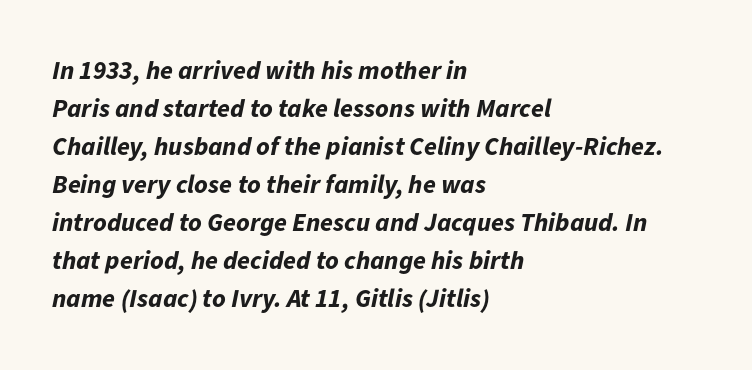
Q: Is the text bold? A: Yes.
Q: Is the text italic (slanted)? A: Yes, it leans right by about 11 degrees.
Q: Is the text underlined? A: No.
Q: How is the paragraph aligned? A: Left-aligned.
Q: Is the spacing between letters normal or unusually wide? A: Normal.
Q: Is the spacing between lines tight, normal or loose? A: Normal.
